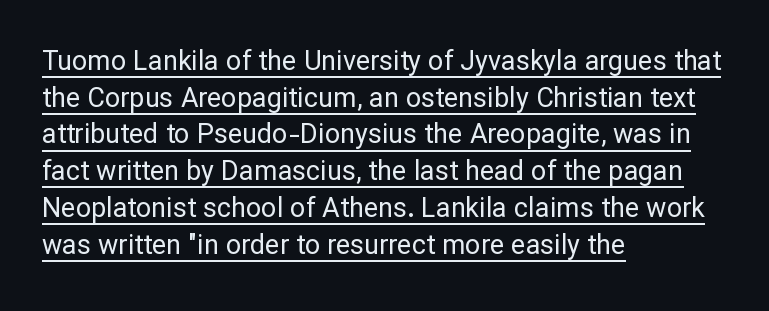
The image shows 27 px text type, upright; set left-aligned, normal line spacing (1.36x), normal letter spacing, underlined.
